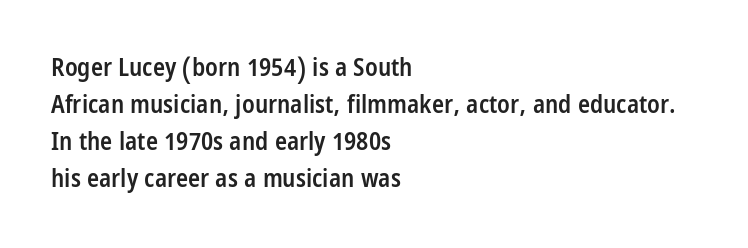
The image shows 25 px text type, upright; set left-aligned, normal line spacing (1.48x), normal letter spacing, not underlined.
